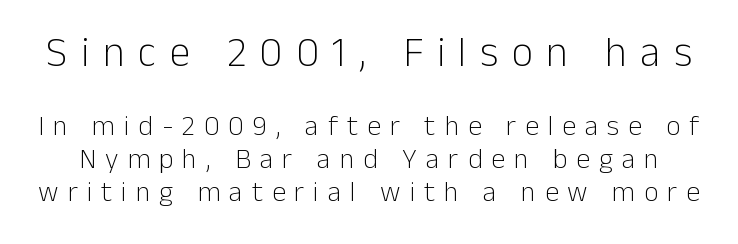
{"serif": "no", "italic": "no", "bold": "no", "weight": "light", "width": "normal", "stroke_contrast": "low", "x_height": "medium", "monospaced": "no", "underline": "no", "line_spacing_ratio": 1.18, "letter_spacing": "wide", "letter_spacing_em": 0.32, "larger_block": "first", "size_ratio": 1.5, "glyph_px": 42}
